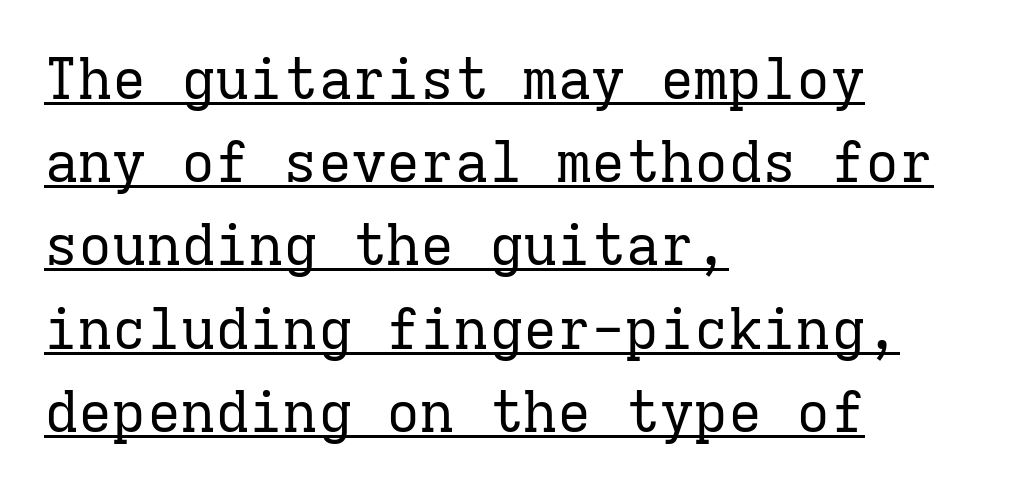
The image shows 57 px regular-weight serif type, upright, monospaced; set left-aligned, normal line spacing (1.46x), normal letter spacing, underlined; low stroke contrast and a medium x-height.
